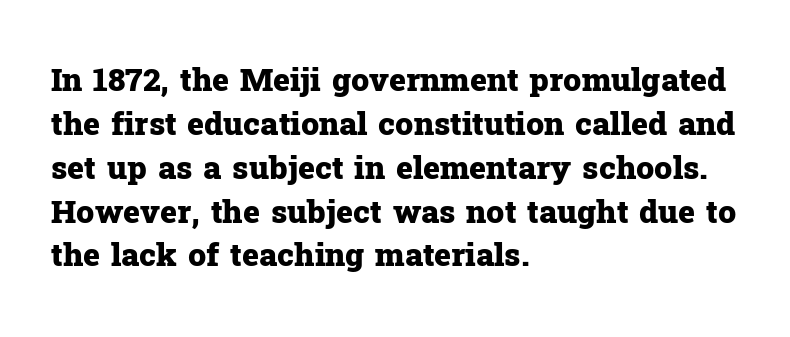
Q: Is the text bold? A: Yes.
Q: Is the text italic (slanted)? A: No, it is upright.
Q: Is the typeface a serif or a sans-serif typeface? A: Serif.
Q: Is the text underlined? A: No.
Q: How is the paragraph aligned? A: Left-aligned.
Q: Is the spacing between letters normal or unusually wide? A: Normal.
Q: Is the spacing between lines tight, normal or loose? A: Normal.
Q: Width (condensed, normal, or wide)? A: Normal.
Q: Stroke contrast? A: Low.
Q: x-height? A: Medium.
Q: Monospaced? A: No.
